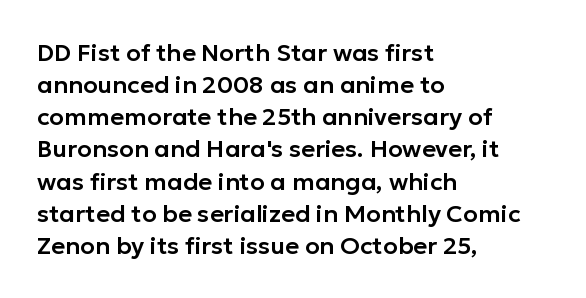
Just letters on the line, the space beneath them empty. Honestly, the row spacing looks completely unremarkable. No italicization has been applied; the sample stays upright. Teacher's note: observe the even left margin — that is flush-left alignment. Glyph-to-glyph distance matches everyday printed text.
